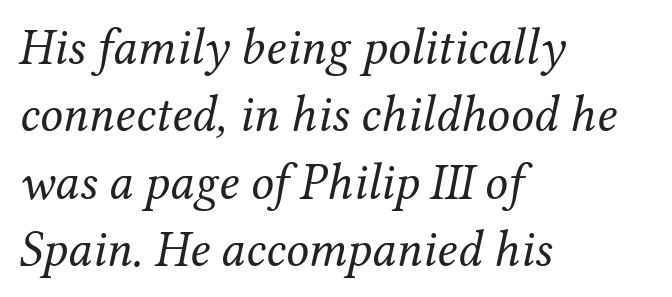
Q: Is the text bold? A: No.
Q: Is the text italic (slanted)? A: Yes, it leans right by about 12 degrees.
Q: Is the typeface a serif or a sans-serif typeface? A: Serif.
Q: Is the text underlined? A: No.
Q: How is the paragraph aligned? A: Left-aligned.
Q: Is the spacing between letters normal or unusually wide? A: Normal.
Q: Is the spacing between lines tight, normal or loose? A: Normal.
Q: Width (condensed, normal, or wide)? A: Normal.
Q: Stroke contrast? A: Medium.
Q: x-height? A: Medium.
Q: Monospaced? A: No.
